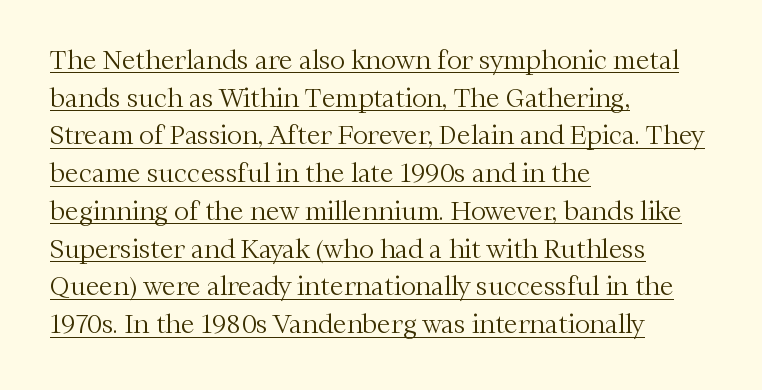
{"italic": "no", "bold": "no", "underline": "yes", "align": "left", "line_spacing": "normal", "line_spacing_ratio": 1.51, "letter_spacing": "normal", "letter_spacing_em": 0.0, "glyph_px": 25}
